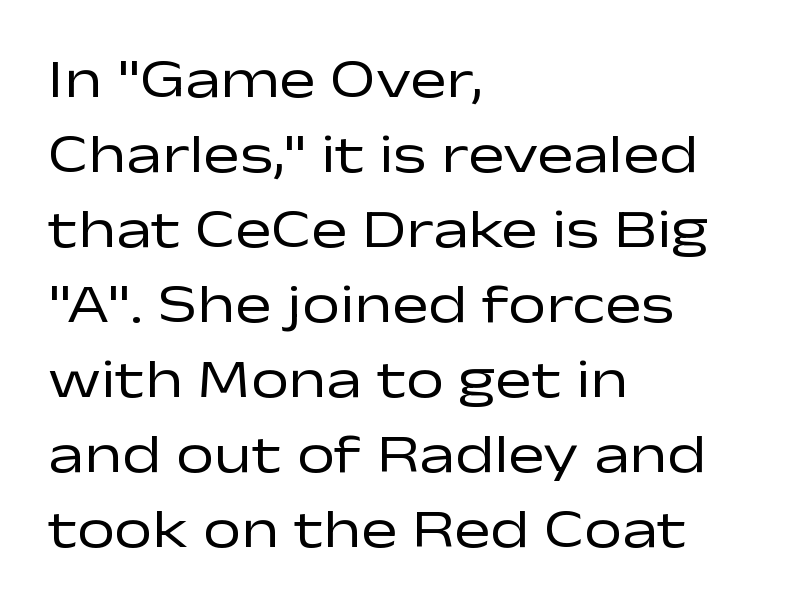
Q: Is the text bold? A: No.
Q: Is the text italic (slanted)? A: No, it is upright.
Q: Is the typeface a serif or a sans-serif typeface? A: Sans-serif.
Q: Is the text underlined? A: No.
Q: How is the paragraph aligned? A: Left-aligned.
Q: Is the spacing between letters normal or unusually wide? A: Normal.
Q: Is the spacing between lines tight, normal or loose? A: Normal.
Q: Width (condensed, normal, or wide)? A: Wide.
Q: Stroke contrast? A: Low.
Q: x-height? A: Medium.
Q: Monospaced? A: No.
